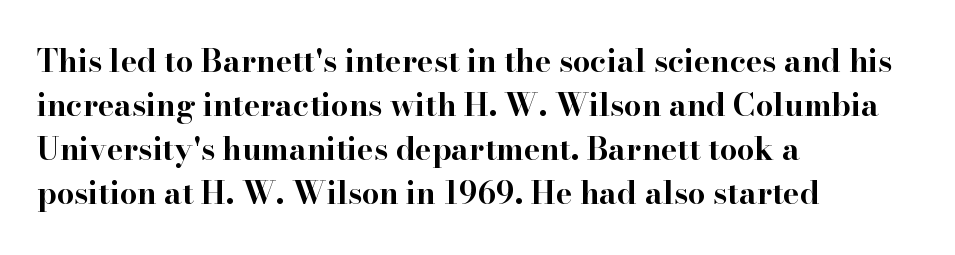
Q: Is the text bold? A: Yes.
Q: Is the text italic (slanted)? A: No, it is upright.
Q: Is the typeface a serif or a sans-serif typeface? A: Serif.
Q: Is the text underlined? A: No.
Q: How is the paragraph aligned? A: Left-aligned.
Q: Is the spacing between letters normal or unusually wide? A: Normal.
Q: Is the spacing between lines tight, normal or loose? A: Normal.
Q: Width (condensed, normal, or wide)? A: Wide.
Q: Stroke contrast? A: High.
Q: x-height? A: Small.
Q: Monospaced? A: No.
